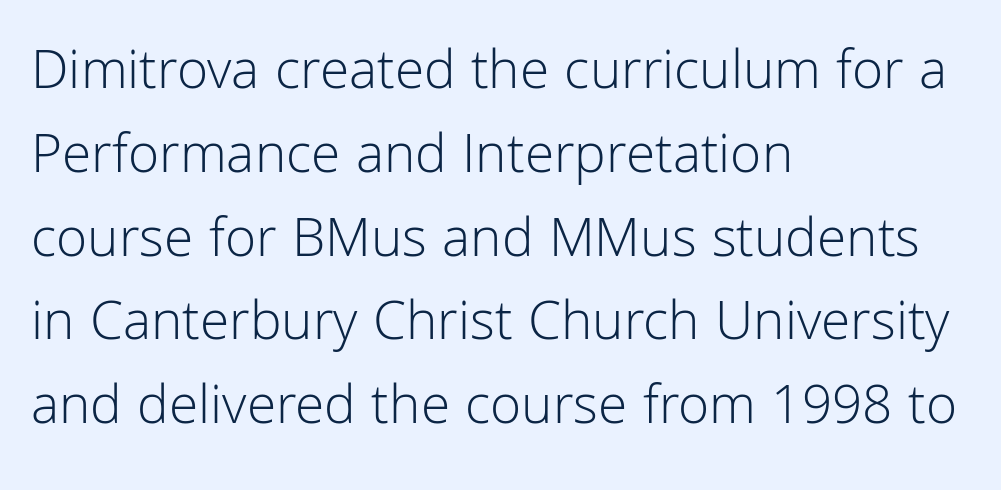
{"serif": "no", "italic": "no", "bold": "no", "weight": "light", "width": "normal", "stroke_contrast": "low", "x_height": "medium", "monospaced": "no", "underline": "no", "align": "left", "line_spacing": "normal", "line_spacing_ratio": 1.47, "letter_spacing": "normal", "letter_spacing_em": 0.0, "glyph_px": 57}
